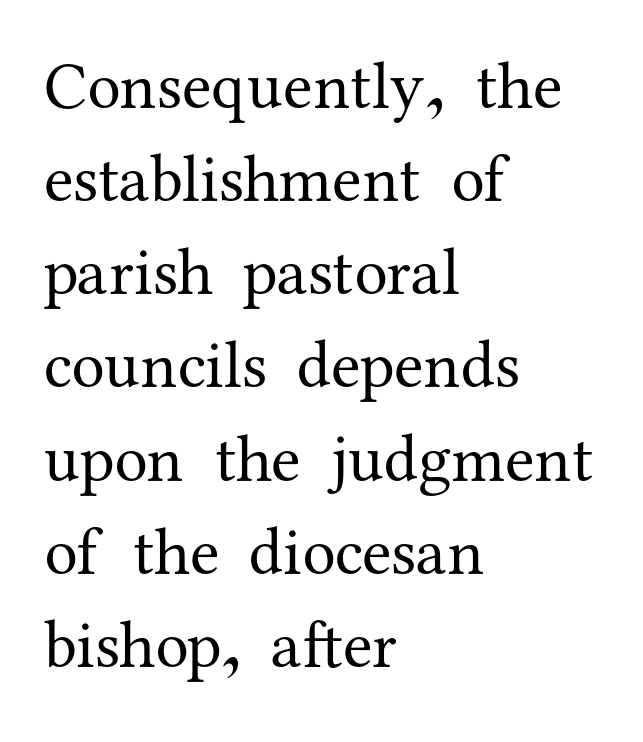
Yep, those are serifs on the letters. Leading matches the norm, producing a regular column. A bare baseline throughout the passage. This is not heavy type; no bold has been used.
